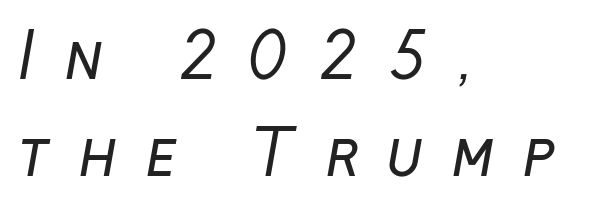
Character widths vary here, with narrow letters taking less room than wide ones. The characters are drawn with everyday or finer stroke widths. These lines stack with their left ends in a neat column. What kind of face is this? One without serifs — a sans.
